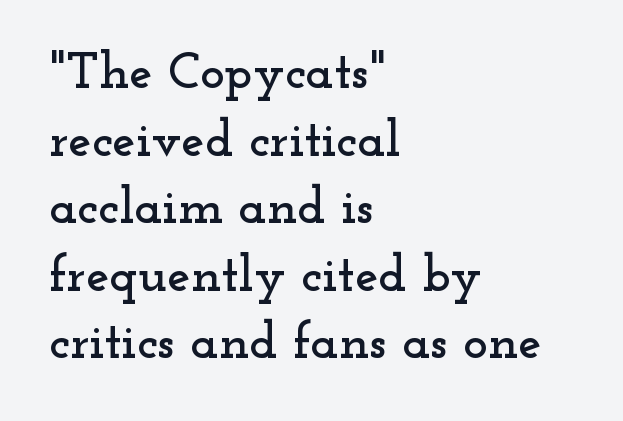
The image shows 52 px wide serif type, upright; set left-aligned, normal line spacing (1.3x), normal letter spacing, not underlined; low stroke contrast and a small x-height.
